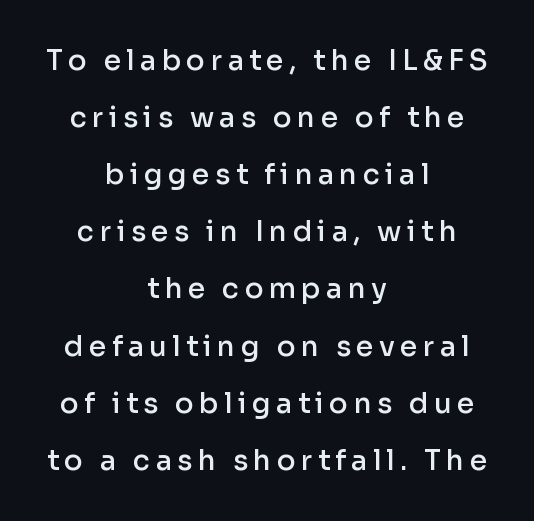
Q: Is the text bold? A: Semi-bold.
Q: Is the text italic (slanted)? A: No, it is upright.
Q: Is the typeface a serif or a sans-serif typeface? A: Sans-serif.
Q: Is the text underlined? A: No.
Q: How is the paragraph aligned? A: Centered.
Q: Is the spacing between lines tight, normal or loose? A: Loose.
Q: Width (condensed, normal, or wide)? A: Normal.
Q: Stroke contrast? A: Low.
Q: x-height? A: Medium.
Q: Monospaced? A: No.
